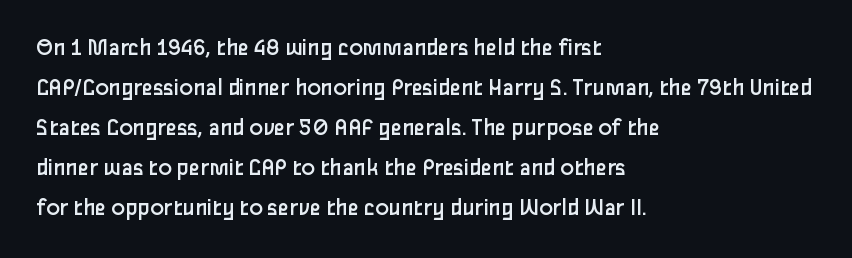
Q: Is the text bold? A: No.
Q: Is the text italic (slanted)? A: No, it is upright.
Q: Is the text underlined? A: No.
Q: How is the paragraph aligned? A: Left-aligned.
Q: Is the spacing between letters normal or unusually wide? A: Normal.
Q: Is the spacing between lines tight, normal or loose? A: Normal.
